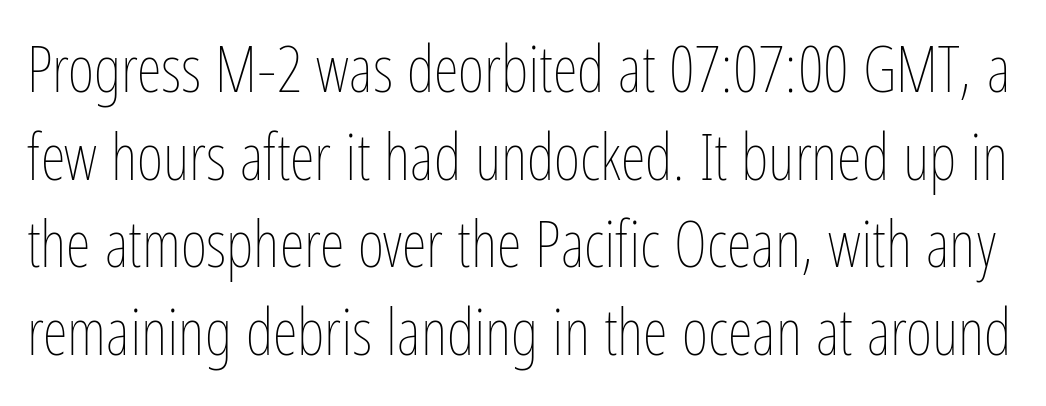
Weight: not bold — regular or lighter. Just letters on the line, the space beneath them empty. Is this a fixed-width face? No — the glyphs have proportional, varying widths. The rendering keeps characters at their native spacing. This sample uses an upright cut, with every glyph sitting square on the baseline. The vertical gap from one line to the next is medium.
